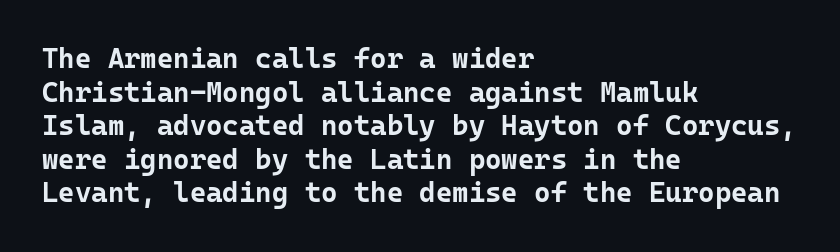
Spacing verdict: monospaced, one width for all characters. Vertical strokes here are truly vertical. This rendering leaves character spacing at its baseline value. These lines stack with their left ends in a neat column. The letters are bold, with thick, heavy strokes.
